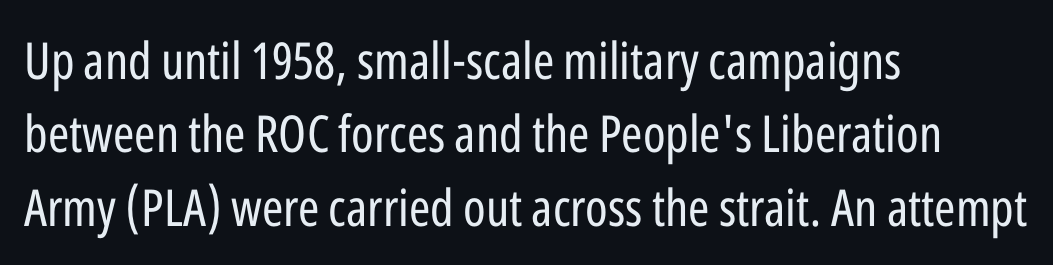
The image shows 51 px regular-weight, condensed sans-serif type, upright; set left-aligned, normal line spacing (1.44x), normal letter spacing, not underlined; low stroke contrast and a medium x-height.
